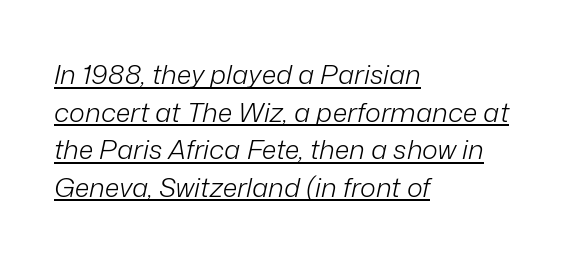
{"italic": "yes", "lean": "right", "slant_degrees": 12, "bold": "no", "underline": "yes", "align": "left", "line_spacing": "normal", "line_spacing_ratio": 1.39, "letter_spacing": "normal", "letter_spacing_em": 0.0, "glyph_px": 27}
